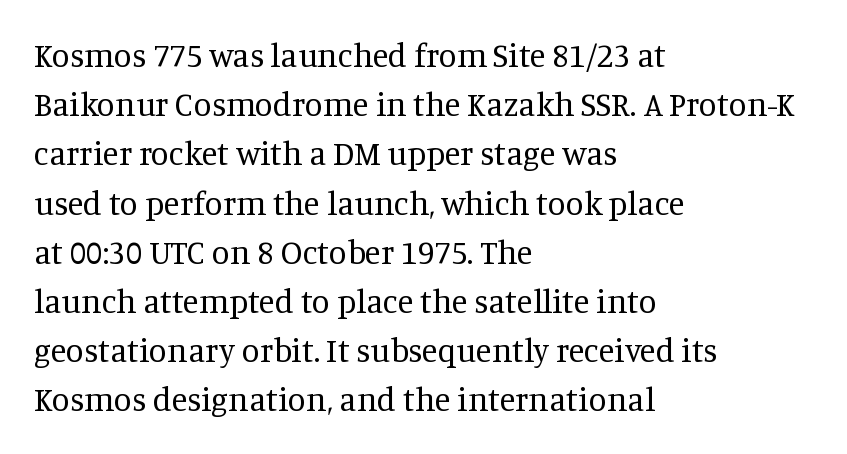
The image shows 33 px regular-weight serif type, upright; set left-aligned, normal line spacing (1.49x), normal letter spacing, not underlined; medium stroke contrast and a large x-height.
